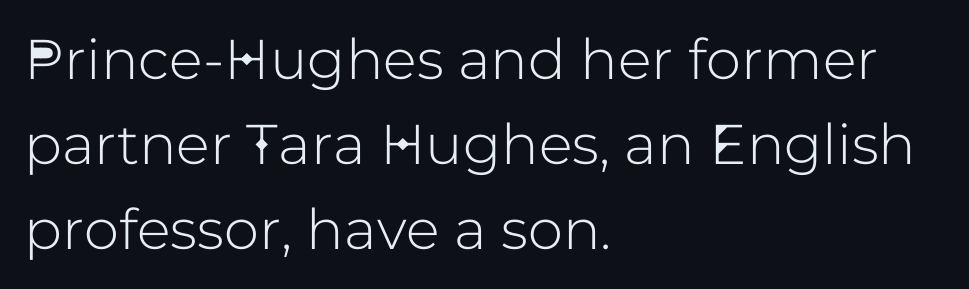
Nobody touched the tracking dial on this one. The font's upright variant was chosen for this text. Layout note: lines flush left. Each letter keeps its own natural width here, so spacing adapts to shape. Vertically, the passage feels balanced, rows spaced as you'd expect. Nothing sits at the stroke ends, so this counts as sans-serif.
